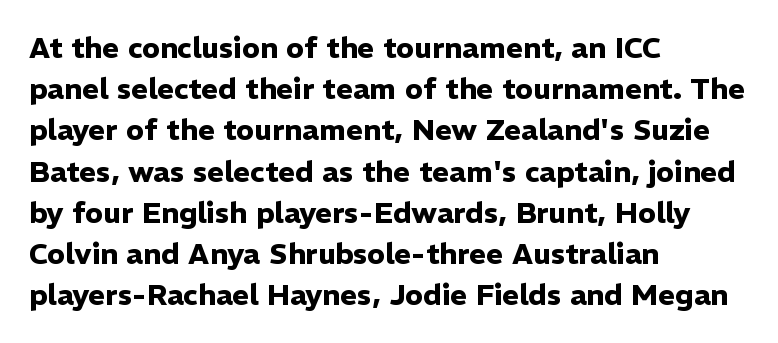
Q: Is the text bold? A: Yes.
Q: Is the text italic (slanted)? A: No, it is upright.
Q: Is the typeface a serif or a sans-serif typeface? A: Sans-serif.
Q: Is the text underlined? A: No.
Q: How is the paragraph aligned? A: Left-aligned.
Q: Is the spacing between letters normal or unusually wide? A: Normal.
Q: Is the spacing between lines tight, normal or loose? A: Normal.
Q: Width (condensed, normal, or wide)? A: Normal.
Q: Stroke contrast? A: Low.
Q: x-height? A: Medium.
Q: Monospaced? A: No.
